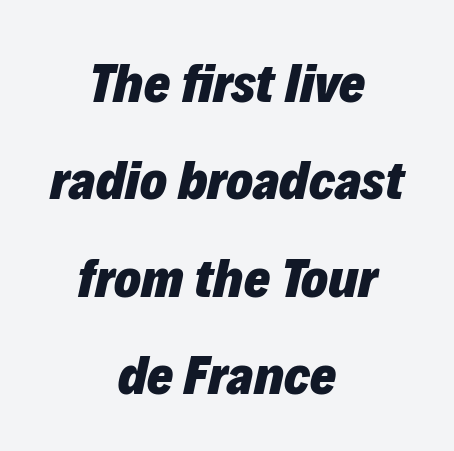
{"italic": "yes", "lean": "right", "slant_degrees": 12, "bold": "yes", "weight": "heavy", "width": "normal", "stroke_contrast": "low", "x_height": "medium", "monospaced": "no", "underline": "no", "align": "center", "line_spacing_ratio": 1.74, "letter_spacing": "normal", "letter_spacing_em": 0.0, "glyph_px": 56}
